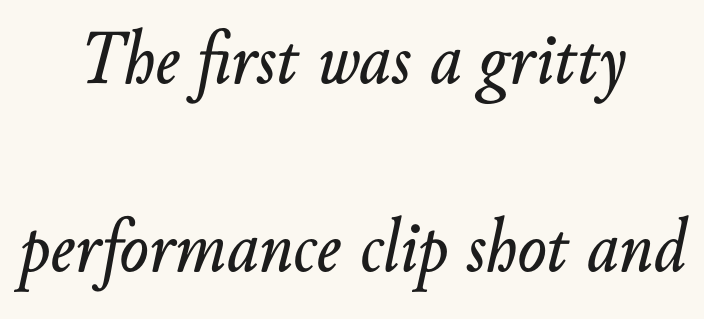
You could not count columns in this text — the font is proportionally spaced. Reading down the column, the eye jumps a long way to each next line. These lines were composed using italics. Here the glyphs are tracked normally, forming tight word shapes. The whitespace from short lines is split evenly between both sides. Decoration check: the copy has no underline.
